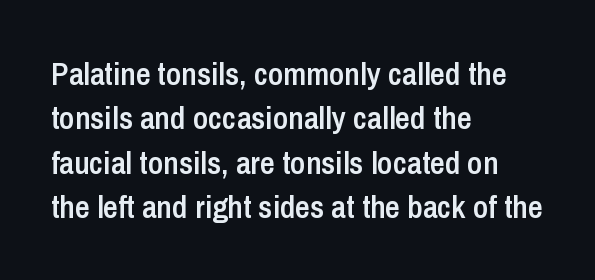
{"serif": "no", "italic": "no", "bold": "semi", "weight": "semibold", "width": "condensed", "stroke_contrast": "low", "x_height": "medium", "monospaced": "no", "underline": "no", "align": "left", "line_spacing": "normal", "line_spacing_ratio": 1.39, "letter_spacing": "normal", "letter_spacing_em": 0.0, "glyph_px": 32}
